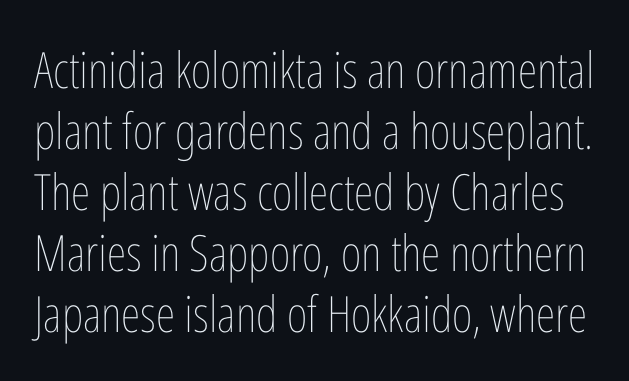
Q: Is the text bold? A: No.
Q: Is the text italic (slanted)? A: No, it is upright.
Q: Is the text underlined? A: No.
Q: Is the spacing between letters normal or unusually wide? A: Normal.
Q: Width (condensed, normal, or wide)? A: Condensed.
Q: Stroke contrast? A: Low.
Q: x-height? A: Medium.
Q: Monospaced? A: No.
